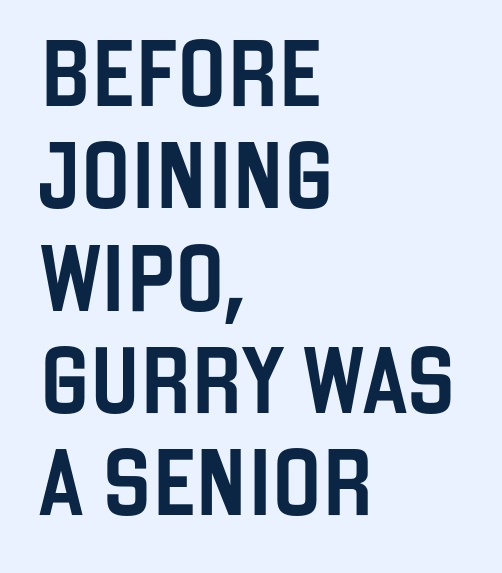
These lines keep a tight, regular rhythm from letter to letter. Is this a fixed-width face? No — the glyphs have proportional, varying widths. The typography opts for an upright posture over an oblique one. The passage shown is not underscored anywhere.
